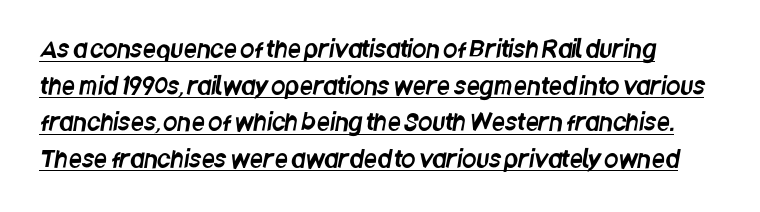
This sample carries an underscore along the baseline area. Line spacing here is normal. Glyph-to-glyph distance matches everyday printed text.
